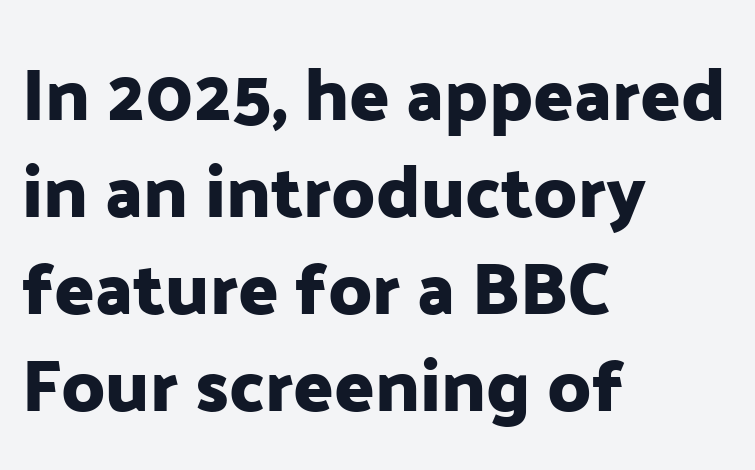
The image shows 74 px sans-serif type, upright; set left-aligned, normal line spacing (1.31x), normal letter spacing, not underlined; low stroke contrast and a medium x-height.
